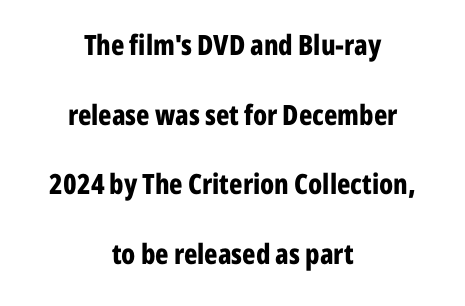
{"serif": "no", "italic": "no", "bold": "yes", "weight": "bold", "width": "condensed", "stroke_contrast": "low", "x_height": "medium", "monospaced": "no", "underline": "no", "align": "center", "line_spacing": "loose", "line_spacing_ratio": 2.49, "letter_spacing": "normal", "letter_spacing_em": 0.0, "glyph_px": 28}
